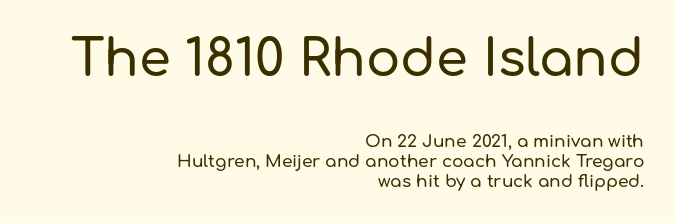
Q: Is the text italic (slanted)? A: No, it is upright.
Q: Is the typeface a serif or a sans-serif typeface? A: Sans-serif.
Q: Is the text underlined? A: No.
Q: How is the paragraph aligned? A: Right-aligned.
Q: Is the spacing between letters normal or unusually wide? A: Normal.
Q: Which block of text is set in a larger size, the first (top) or the second (bottom)? A: The first (top) one.
Q: Width (condensed, normal, or wide)? A: Normal.
Q: Stroke contrast? A: Low.
Q: x-height? A: Medium.
Q: Monospaced? A: No.
